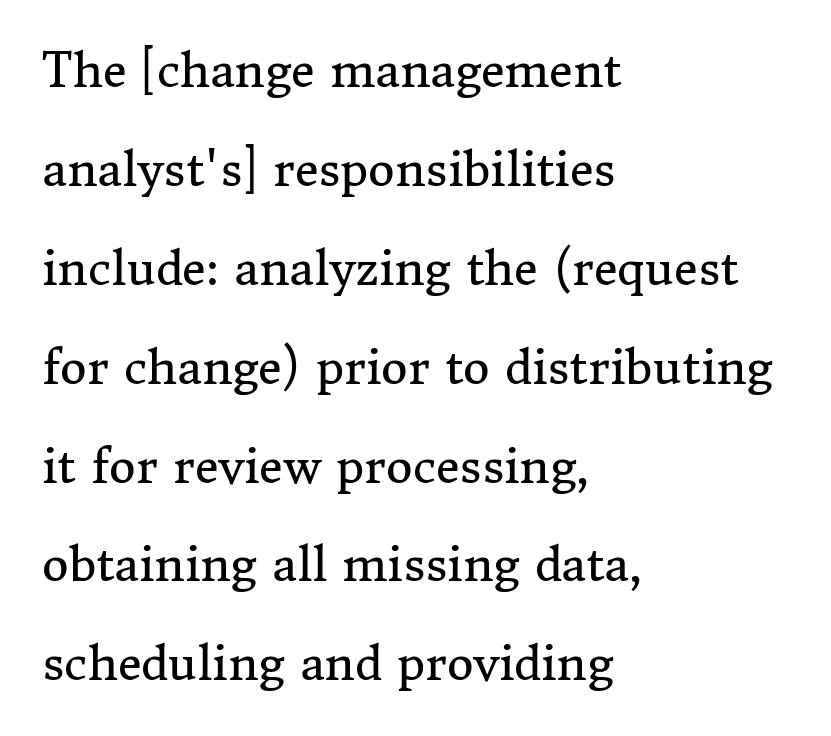
{"serif": "yes", "italic": "no", "bold": "no", "weight": "regular", "width": "normal", "stroke_contrast": "medium", "x_height": "medium", "monospaced": "no", "underline": "no", "align": "left", "line_spacing": "loose", "line_spacing_ratio": 2.15, "letter_spacing": "normal", "letter_spacing_em": 0.0, "glyph_px": 46}
